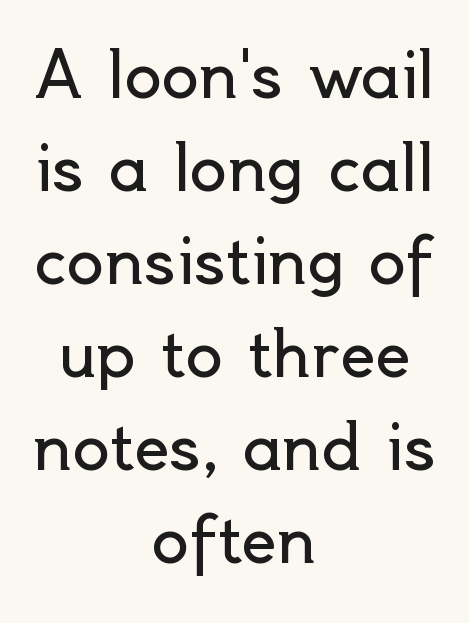
Q: Is the text bold? A: No.
Q: Is the text italic (slanted)? A: No, it is upright.
Q: Is the typeface a serif or a sans-serif typeface? A: Sans-serif.
Q: Is the text underlined? A: No.
Q: How is the paragraph aligned? A: Centered.
Q: Is the spacing between letters normal or unusually wide? A: Normal.
Q: Is the spacing between lines tight, normal or loose? A: Normal.
Q: Width (condensed, normal, or wide)? A: Normal.
Q: x-height? A: Small.
Q: Monospaced? A: No.
